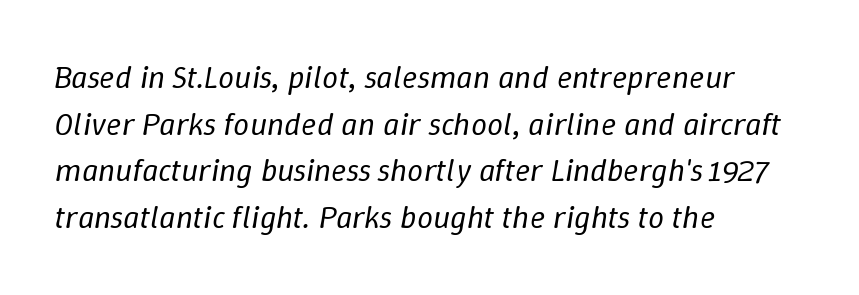
{"italic": "yes", "lean": "right", "slant_degrees": 9, "bold": "no", "weight": "regular", "width": "normal", "stroke_contrast": "low", "x_height": "medium", "monospaced": "no", "underline": "no", "align": "left", "line_spacing": "normal", "line_spacing_ratio": 1.46, "letter_spacing": "normal", "letter_spacing_em": 0.0, "glyph_px": 32}
